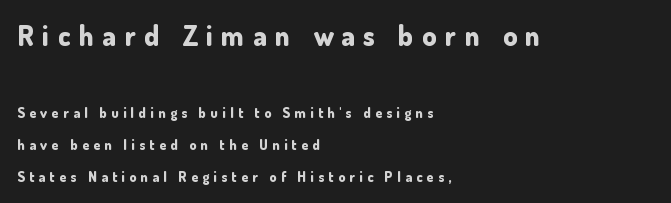
{"serif": "no", "italic": "no", "bold": "yes", "weight": "bold", "width": "normal", "stroke_contrast": "low", "x_height": "small", "monospaced": "no", "underline": "no", "align": "left", "line_spacing": "loose", "line_spacing_ratio": 2.27, "letter_spacing": "wide", "letter_spacing_em": 0.31, "larger_block": "first", "size_ratio": 2.0, "glyph_px": 28}
